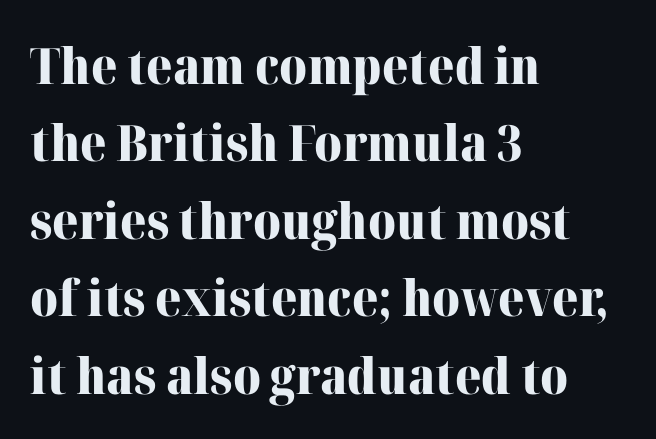
Q: Is the text bold? A: Yes.
Q: Is the text italic (slanted)? A: No, it is upright.
Q: Is the typeface a serif or a sans-serif typeface? A: Serif.
Q: Is the text underlined? A: No.
Q: How is the paragraph aligned? A: Left-aligned.
Q: Is the spacing between letters normal or unusually wide? A: Normal.
Q: Is the spacing between lines tight, normal or loose? A: Normal.
Q: Width (condensed, normal, or wide)? A: Normal.
Q: Stroke contrast? A: High.
Q: x-height? A: Medium.
Q: Monospaced? A: No.
